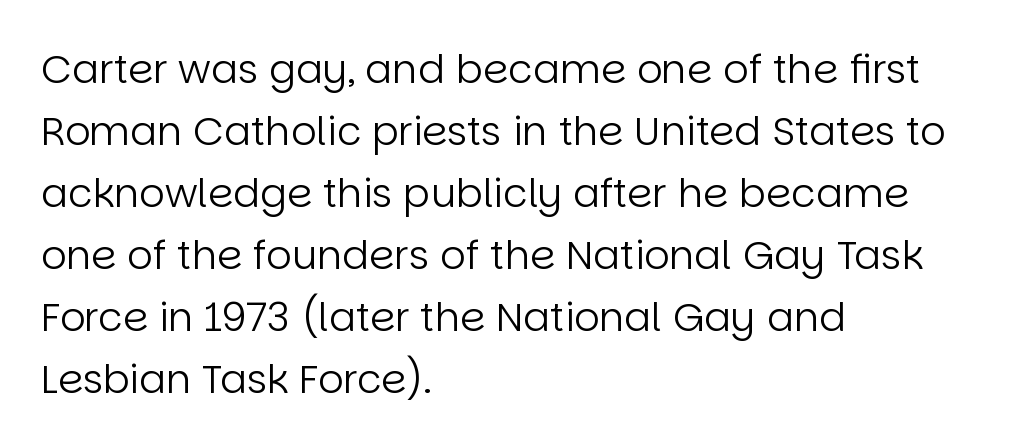
Q: Is the text bold? A: No.
Q: Is the text italic (slanted)? A: No, it is upright.
Q: Is the typeface a serif or a sans-serif typeface? A: Sans-serif.
Q: Is the text underlined? A: No.
Q: How is the paragraph aligned? A: Left-aligned.
Q: Is the spacing between letters normal or unusually wide? A: Normal.
Q: Is the spacing between lines tight, normal or loose? A: Normal.
Q: Width (condensed, normal, or wide)? A: Normal.
Q: Stroke contrast? A: Low.
Q: x-height? A: Large.
Q: Monospaced? A: No.
